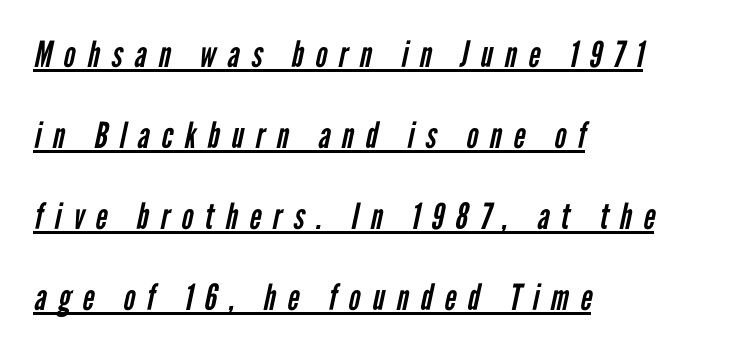
{"serif": "no", "bold": "no", "weight": "regular", "width": "condensed", "stroke_contrast": "low", "x_height": "medium", "monospaced": "no", "underline": "yes", "align": "left", "line_spacing": "loose", "line_spacing_ratio": 2.25, "letter_spacing": "wide", "letter_spacing_em": 0.33, "glyph_px": 36}
